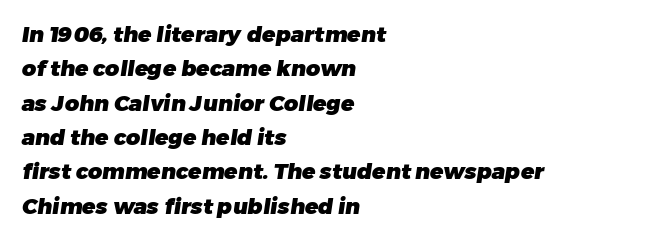
The space directly below the letters is spotless. Visually the block forms a straight wall on the left and a jagged coastline on the right. Inter-character spacing is left at the font's built-in metrics. Heavy, bold letterforms. Regular leading.
